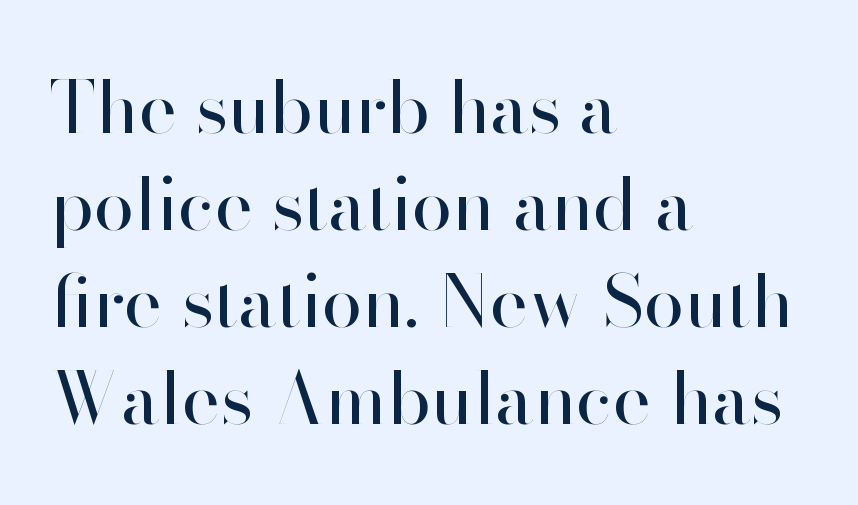
The image shows 73 px regular-weight sans-serif type, upright; set left-aligned, normal line spacing (1.33x), normal letter spacing, not underlined; high stroke contrast and a small x-height.
